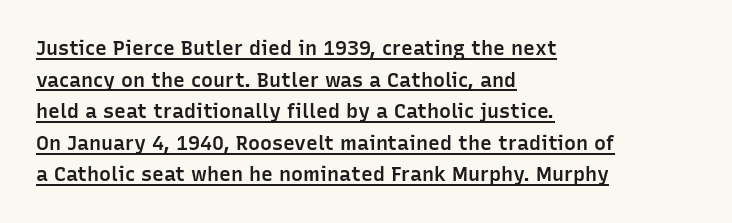
Q: Is the text bold? A: Semi-bold.
Q: Is the text italic (slanted)? A: No, it is upright.
Q: Is the text underlined? A: Yes.
Q: How is the paragraph aligned? A: Left-aligned.
Q: Is the spacing between letters normal or unusually wide? A: Normal.
Q: Is the spacing between lines tight, normal or loose? A: Normal.
